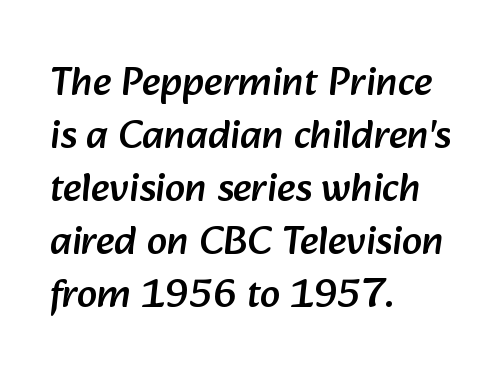
A typesetter would label this face a sans. Observe the ordinary spacing: letters are neighbours, not strangers. Caption: multi-line text, flush left, ragged right. This rendering features lettering with no underline. Note the varied advance widths — an 'i' is clearly narrower than an 'm'. These lines sit exactly where default settings would place them.
